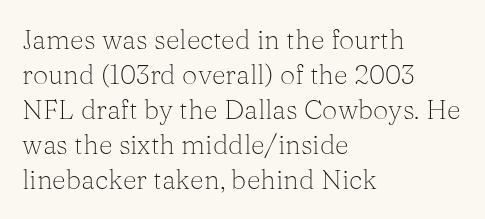
Q: Is the text bold? A: No.
Q: Is the text italic (slanted)? A: No, it is upright.
Q: Is the text underlined? A: No.
Q: How is the paragraph aligned? A: Left-aligned.
Q: Is the spacing between letters normal or unusually wide? A: Normal.
Q: Is the spacing between lines tight, normal or loose? A: Normal.
